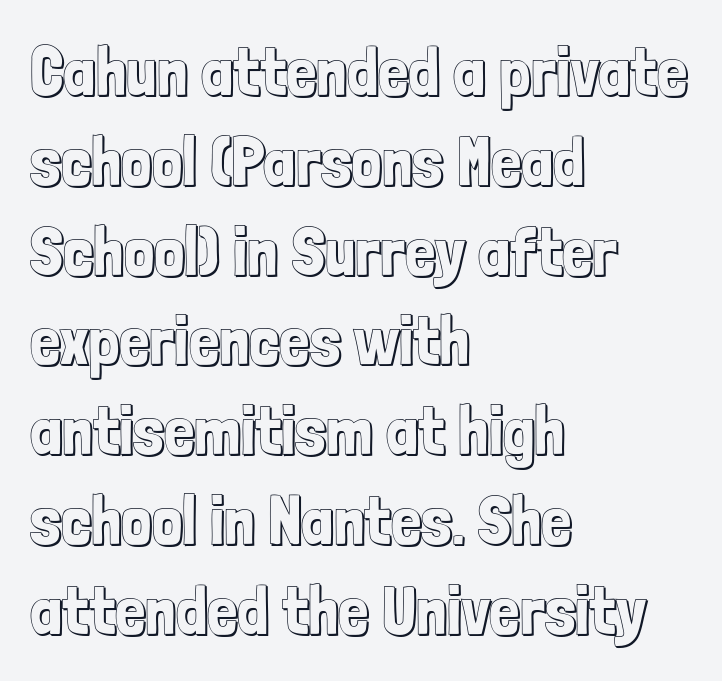
The image shows 68 px condensed type, upright; set left-aligned, normal line spacing (1.32x), normal letter spacing, not underlined; a medium x-height.
